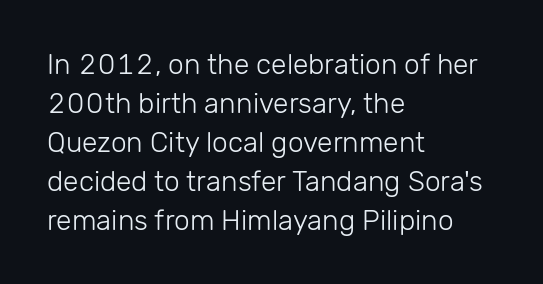
{"serif": "no", "italic": "no", "bold": "no", "weight": "light", "width": "normal", "stroke_contrast": "low", "x_height": "medium", "monospaced": "no", "underline": "no", "align": "left", "line_spacing": "normal", "line_spacing_ratio": 1.39, "letter_spacing": "normal", "letter_spacing_em": 0.0, "glyph_px": 28}
